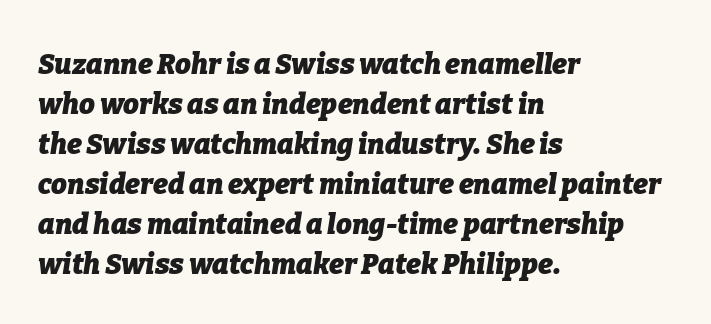
{"italic": "yes", "lean": "right", "slant_degrees": 9, "bold": "yes", "weight": "heavy", "width": "normal", "stroke_contrast": "low", "x_height": "medium", "monospaced": "no", "underline": "no", "align": "left", "line_spacing": "normal", "line_spacing_ratio": 1.43, "letter_spacing": "normal", "letter_spacing_em": 0.0, "glyph_px": 28}
